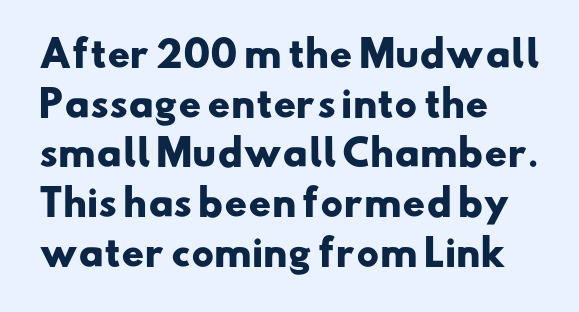
Q: Is the text bold? A: Yes.
Q: Is the typeface a serif or a sans-serif typeface? A: Sans-serif.
Q: Is the text underlined? A: No.
Q: How is the paragraph aligned? A: Left-aligned.
Q: Is the spacing between letters normal or unusually wide? A: Normal.
Q: Is the spacing between lines tight, normal or loose? A: Normal.
Q: Width (condensed, normal, or wide)? A: Wide.
Q: Stroke contrast? A: Low.
Q: x-height? A: Small.
Q: Monospaced? A: No.
